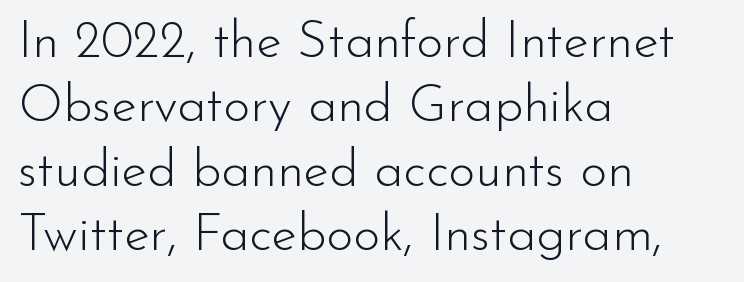
The image shows 52 px light sans-serif type, upright; set left-aligned, line spacing 1.24x, normal letter spacing, not underlined; low stroke contrast and a small x-height.
